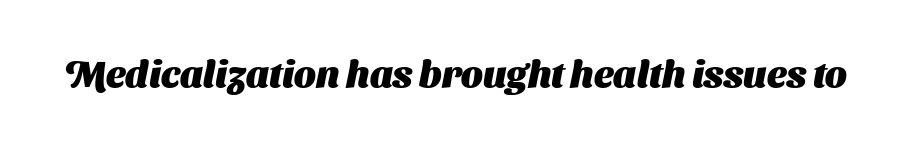
Q: Is the text bold? A: Yes.
Q: Is the typeface a serif or a sans-serif typeface? A: Sans-serif.
Q: Is the text underlined? A: No.
Q: Is the spacing between letters normal or unusually wide? A: Normal.
Q: Width (condensed, normal, or wide)? A: Normal.
Q: Stroke contrast? A: Medium.
Q: x-height? A: Medium.
Q: Monospaced? A: No.
